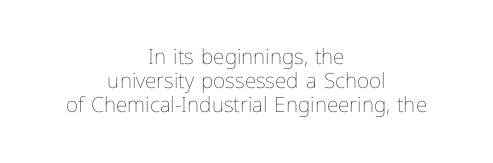
Q: Is the text bold? A: No.
Q: Is the text italic (slanted)? A: No, it is upright.
Q: Is the text underlined? A: No.
Q: How is the paragraph aligned? A: Centered.
Q: Is the spacing between letters normal or unusually wide? A: Normal.
Q: Is the spacing between lines tight, normal or loose? A: Tight.
